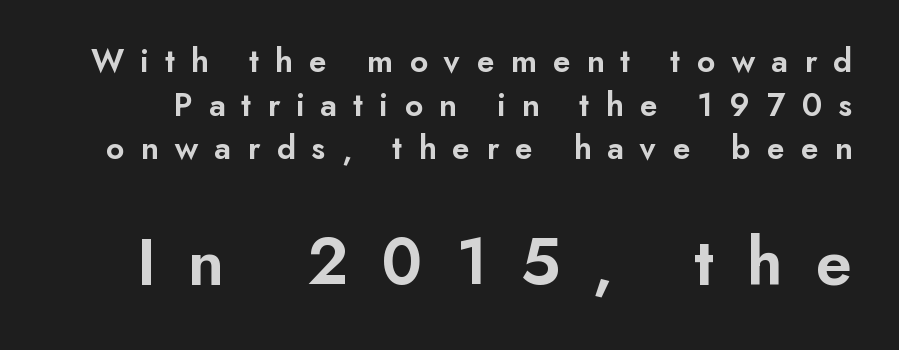
Posture: vertical. The type family on display is of the sans-serif kind. This block has exactly the height ordinary leading produces. This rendering features lettering with no underline. The composition opens small and finishes big. These words are printed semibold, heavier than regular yet not bold.
